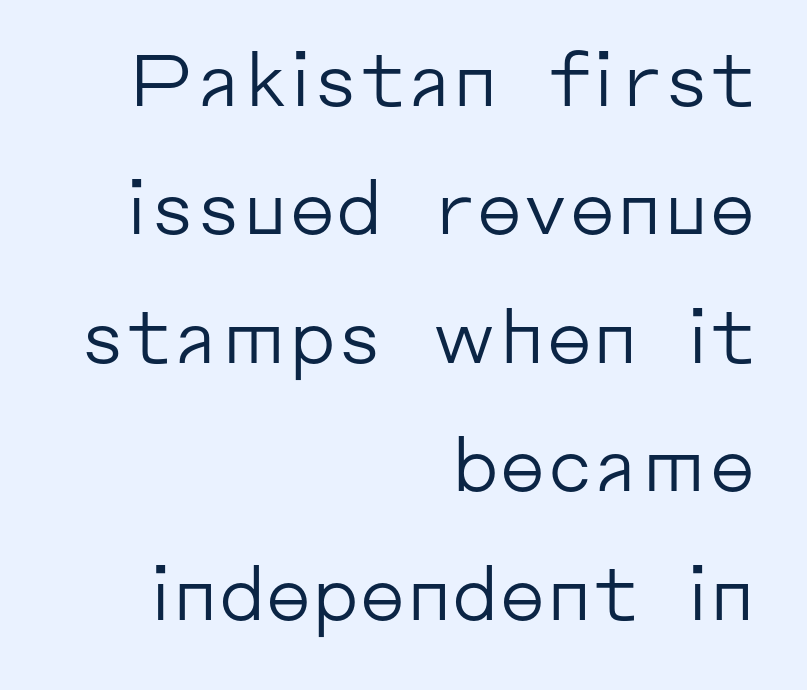
{"serif": "no", "italic": "no", "bold": "no", "weight": "regular", "width": "normal", "stroke_contrast": "low", "x_height": "medium", "monospaced": "no", "underline": "no", "align": "right", "line_spacing_ratio": 1.76, "letter_spacing": "normal", "letter_spacing_em": 0.0, "glyph_px": 73}
